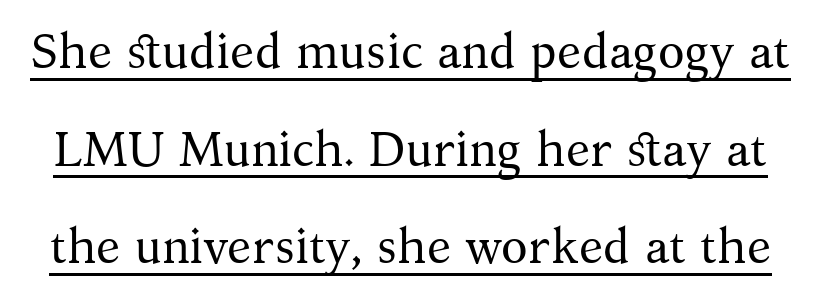
The image shows 49 px regular-weight serif type, upright; set loose line spacing (1.99x), normal letter spacing, underlined; medium stroke contrast and a medium x-height.
